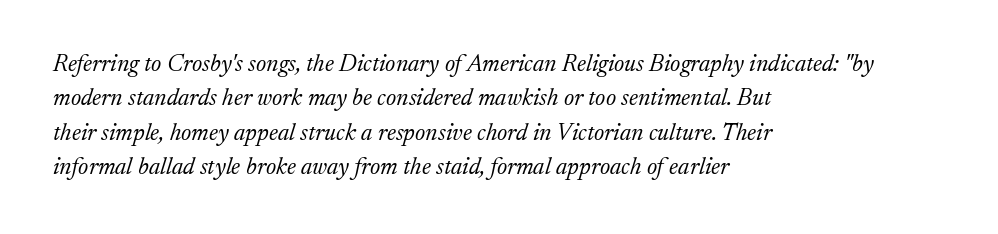
Q: Is the text bold? A: No.
Q: Is the text italic (slanted)? A: Yes, it leans right by about 17 degrees.
Q: Is the text underlined? A: No.
Q: How is the paragraph aligned? A: Left-aligned.
Q: Is the spacing between letters normal or unusually wide? A: Normal.
Q: Is the spacing between lines tight, normal or loose? A: Normal.
